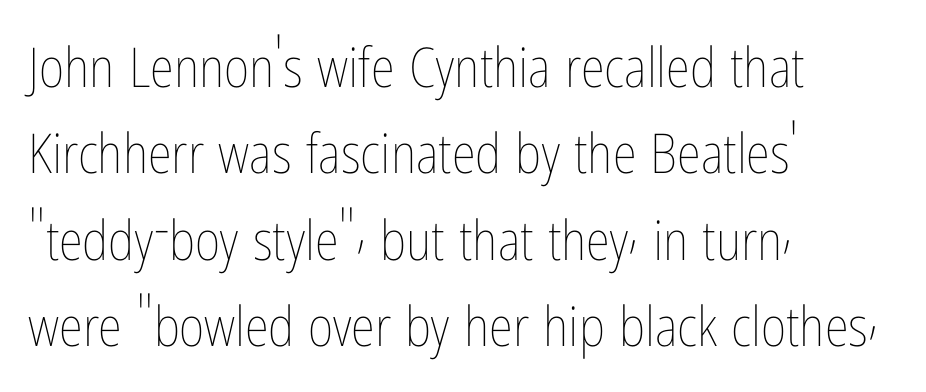
Ascenders rise straight up at ninety degrees. These lines sit exactly where default settings would place them. Does the copy run flush right? No — it runs flush left. Stems here are at most as thick as an everyday book face. You could call the tracking neutral — neither tight nor loose. Descenders are the only things crossing below the line.
